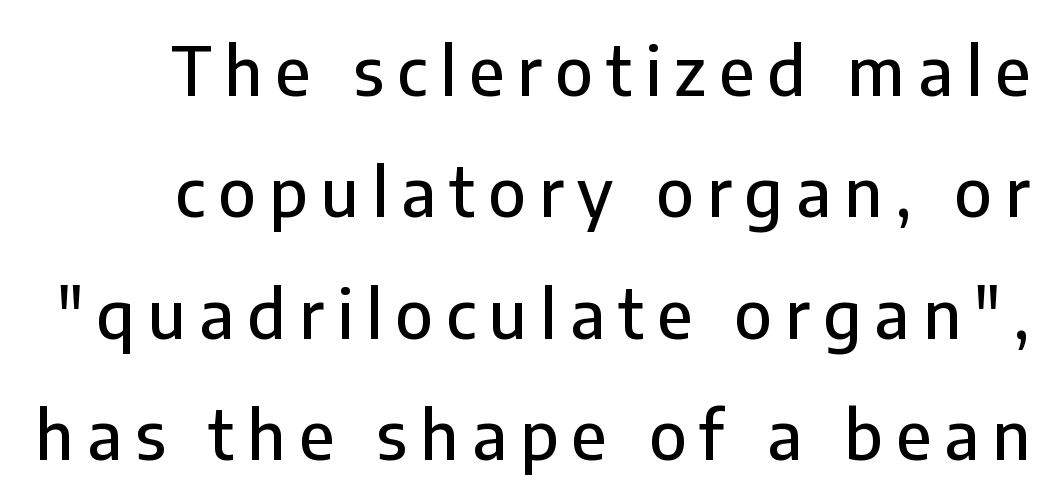
The horizontal fit of the characters is loose and conspicuously gappy. Just letters on the line, the space beneath them empty. Posture: vertical. Nope, no serifs anywhere on these letters. Is this a fixed-width face? No — the glyphs have proportional, varying widths.
